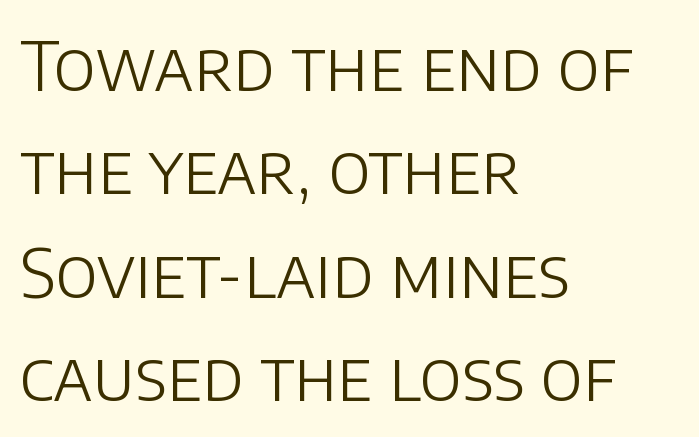
{"serif": "no", "italic": "no", "bold": "no", "weight": "light", "width": "normal", "stroke_contrast": "low", "x_height": "large", "monospaced": "no", "underline": "no", "align": "left", "line_spacing": "normal", "line_spacing_ratio": 1.52, "letter_spacing": "normal", "letter_spacing_em": 0.0, "glyph_px": 68}
